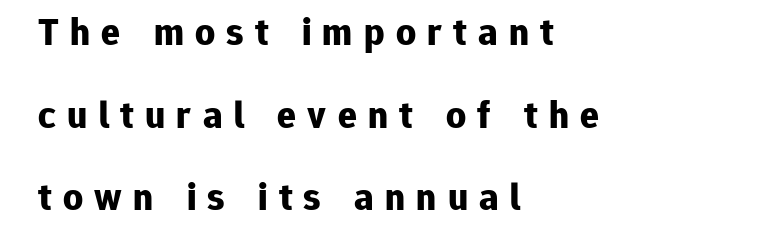
The letters advance in unequal steps, a hallmark of proportional type. What's the leading like? Stretched, with rows far apart. Regarding serifs, this sample does without them. Italic: no, the glyphs are upright roman. The ragged edge is on the right, which tells us the setting is flush left. How heavy is the stroke? Heavy — this is a bold.
